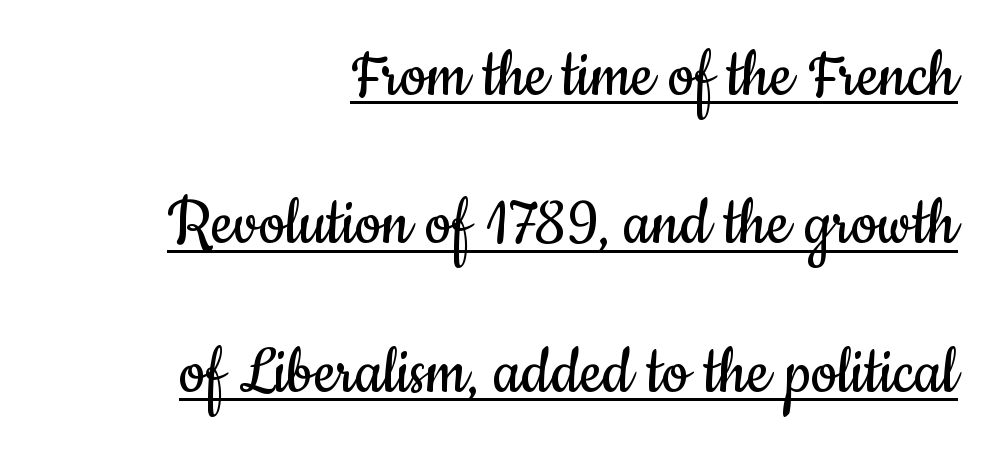
{"serif": "no", "bold": "no", "weight": "regular", "width": "condensed", "stroke_contrast": "low", "x_height": "small", "monospaced": "no", "underline": "yes", "align": "right", "line_spacing": "loose", "line_spacing_ratio": 1.98, "letter_spacing": "normal", "letter_spacing_em": 0.0, "glyph_px": 75}
